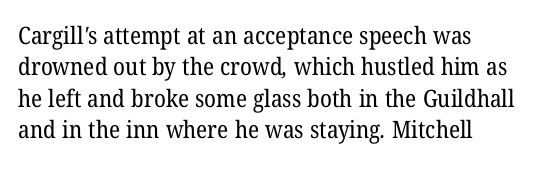
Q: Is the text bold? A: No.
Q: Is the text underlined? A: No.
Q: How is the paragraph aligned? A: Left-aligned.
Q: Is the spacing between letters normal or unusually wide? A: Normal.
Q: Is the spacing between lines tight, normal or loose? A: Normal.
